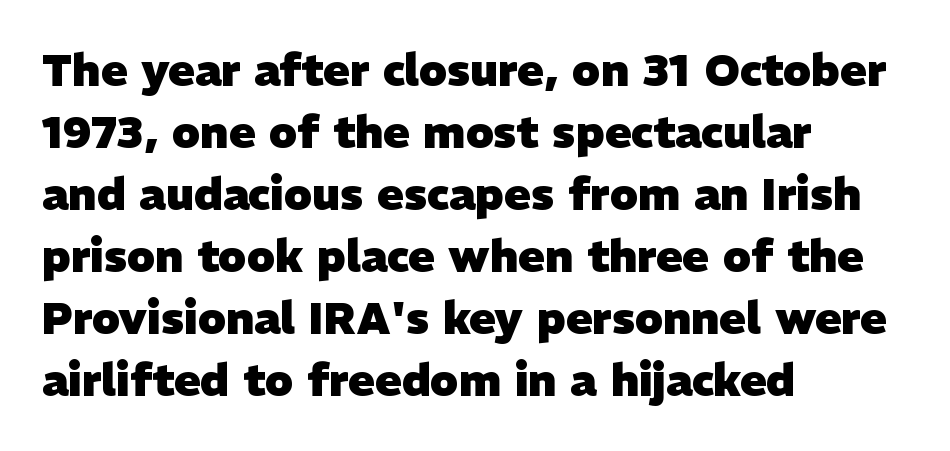
Q: Is the text bold? A: Yes.
Q: Is the typeface a serif or a sans-serif typeface? A: Sans-serif.
Q: Is the text underlined? A: No.
Q: How is the paragraph aligned? A: Left-aligned.
Q: Is the spacing between letters normal or unusually wide? A: Normal.
Q: Is the spacing between lines tight, normal or loose? A: Normal.
Q: Width (condensed, normal, or wide)? A: Normal.
Q: Stroke contrast? A: Low.
Q: x-height? A: Medium.
Q: Monospaced? A: No.
